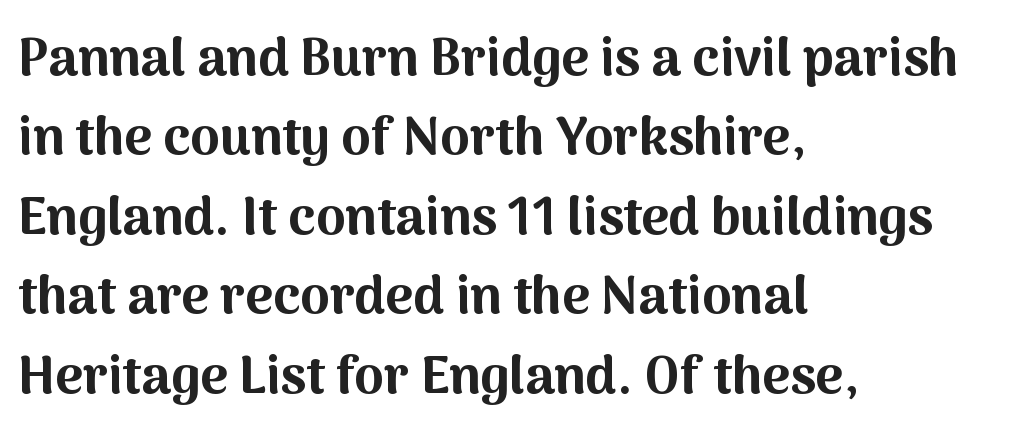
The image shows 53 px bold sans-serif type, upright; set left-aligned, normal line spacing (1.5x), normal letter spacing, not underlined; medium stroke contrast and a medium x-height.
